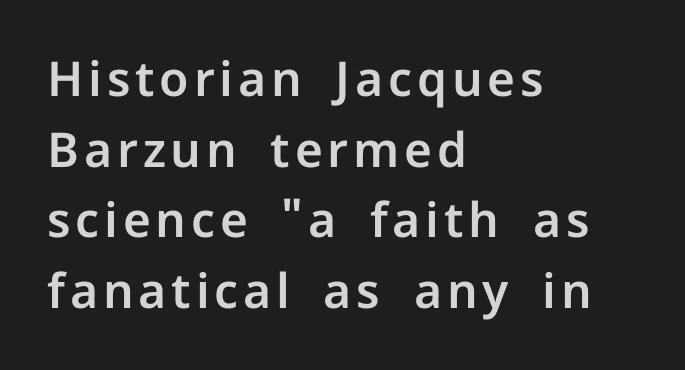
Q: Is the text italic (slanted)? A: No, it is upright.
Q: Is the typeface a serif or a sans-serif typeface? A: Sans-serif.
Q: Is the text underlined? A: No.
Q: How is the paragraph aligned? A: Left-aligned.
Q: Is the spacing between lines tight, normal or loose? A: Normal.
Q: Width (condensed, normal, or wide)? A: Normal.
Q: Stroke contrast? A: Low.
Q: x-height? A: Medium.
Q: Monospaced? A: No.
